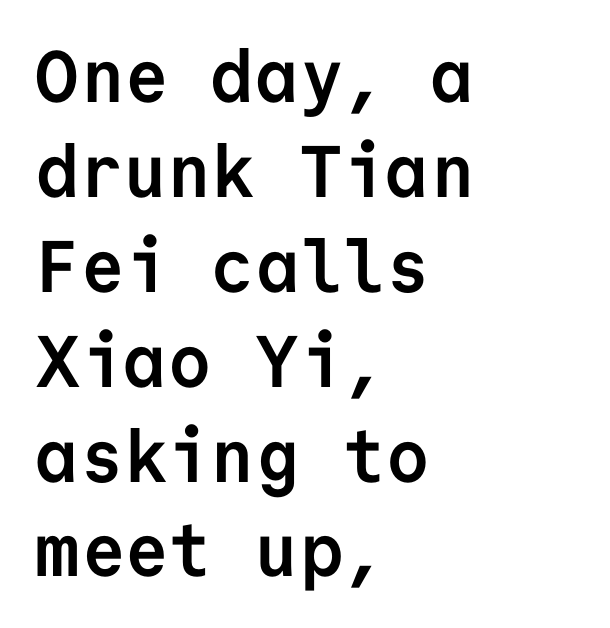
The image shows 73 px semibold sans-serif type, upright, monospaced; set left-aligned, normal line spacing (1.3x), normal letter spacing, not underlined; low stroke contrast and a medium x-height.
